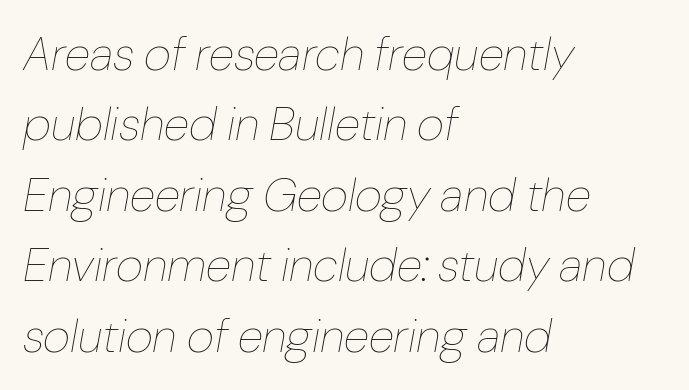
The image shows 47 px thin type, italic (leaning right); set left-aligned, normal line spacing (1.5x), normal letter spacing, not underlined; low stroke contrast and a medium x-height.
